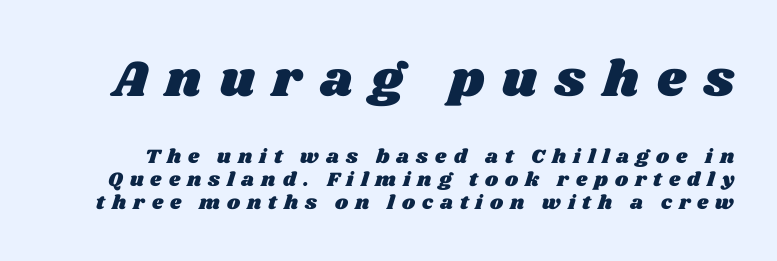
Q: Is the text underlined? A: No.
Q: Is the spacing between letters normal or unusually wide? A: Unusually wide.
Q: Is the spacing between lines tight, normal or loose? A: Tight.
Q: Which block of text is set in a larger size, the first (top) or the second (bottom)? A: The first (top) one.
Q: Width (condensed, normal, or wide)? A: Wide.
Q: Stroke contrast? A: Medium.
Q: x-height? A: Large.
Q: Monospaced? A: No.
